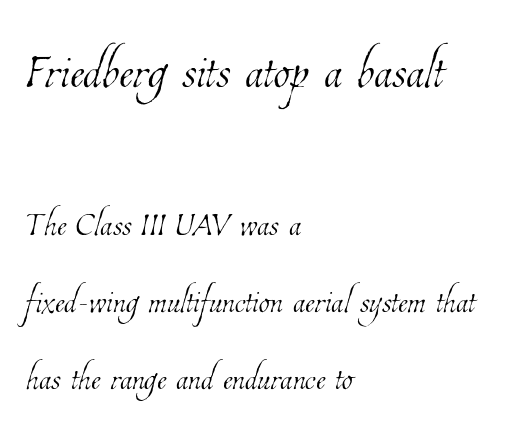
Standard letterfit; no display-style spreading of the glyphs. Summary of weight: not heavy and not bold. The zone under the glyphs is completely vacant. Looks like regular typesetting: each glyph gets only the width it needs.
